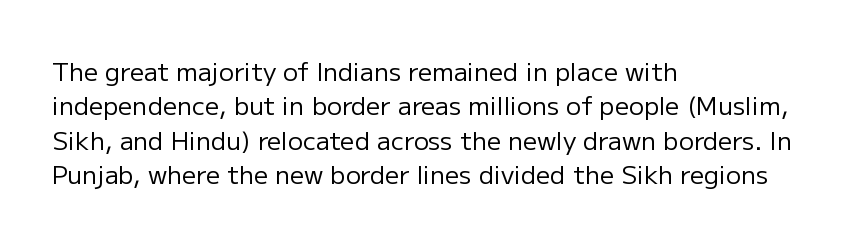
Q: Is the text bold? A: No.
Q: Is the text italic (slanted)? A: No, it is upright.
Q: Is the text underlined? A: No.
Q: How is the paragraph aligned? A: Left-aligned.
Q: Is the spacing between letters normal or unusually wide? A: Normal.
Q: Is the spacing between lines tight, normal or loose? A: Normal.
